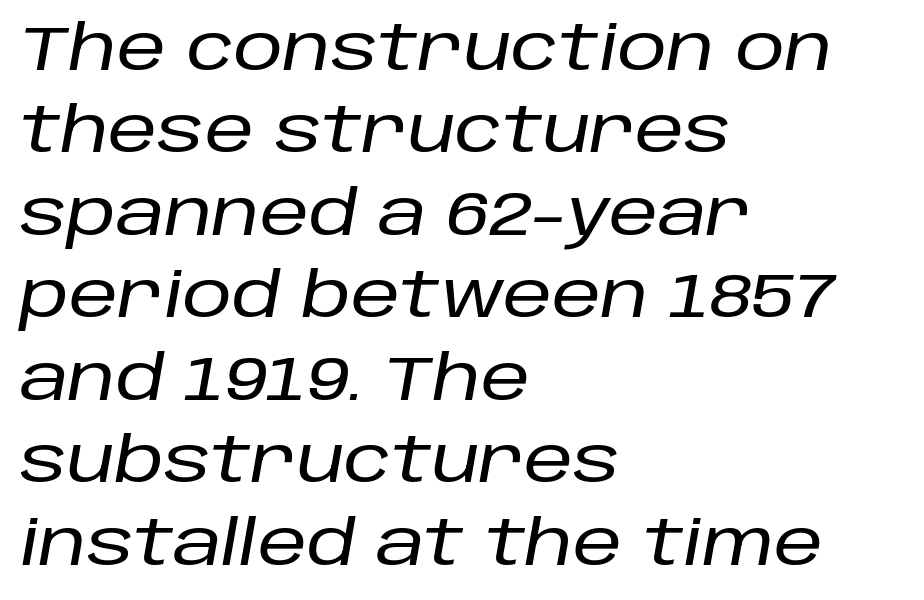
{"italic": "yes", "lean": "right", "slant_degrees": 10, "width": "normal", "stroke_contrast": "low", "x_height": "large", "monospaced": "no", "underline": "no", "align": "left", "line_spacing": "normal", "line_spacing_ratio": 1.33, "letter_spacing": "normal", "letter_spacing_em": 0.0, "glyph_px": 62}
